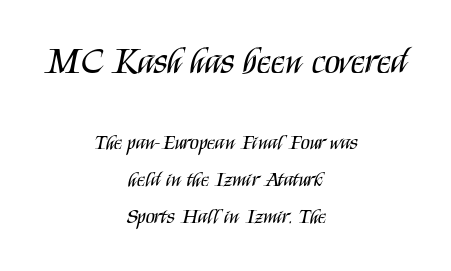
The image shows 36 px regular-weight, condensed sans-serif type; set centered, line spacing 1.74x, normal letter spacing, not underlined; the first (top) block is 1.71x larger; medium stroke contrast and a large x-height.
